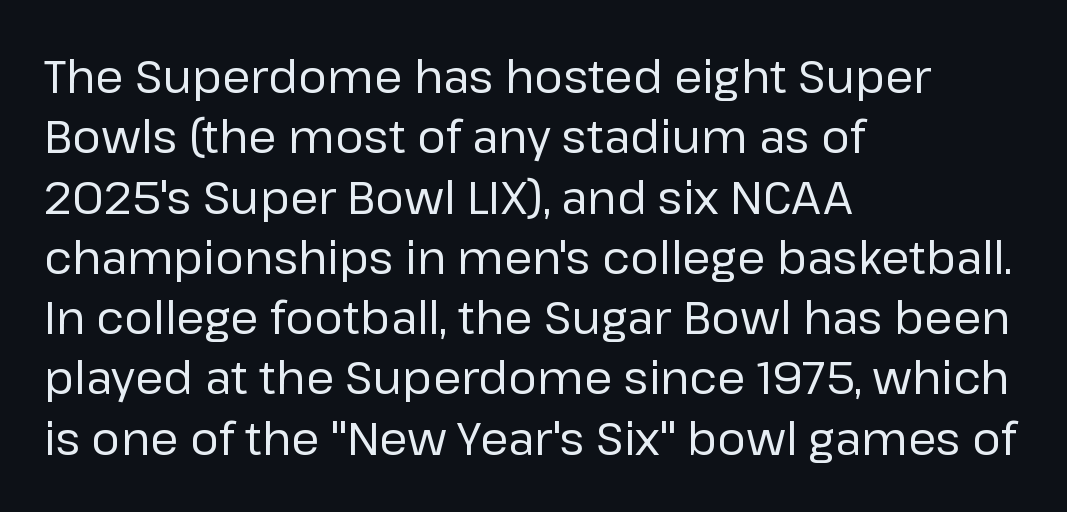
Q: Is the text bold? A: No.
Q: Is the text italic (slanted)? A: No, it is upright.
Q: Is the typeface a serif or a sans-serif typeface? A: Sans-serif.
Q: Is the text underlined? A: No.
Q: How is the paragraph aligned? A: Left-aligned.
Q: Is the spacing between letters normal or unusually wide? A: Normal.
Q: Is the spacing between lines tight, normal or loose? A: Normal.
Q: Width (condensed, normal, or wide)? A: Normal.
Q: Stroke contrast? A: Low.
Q: x-height? A: Medium.
Q: Monospaced? A: No.
